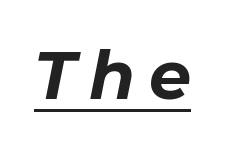
The image shows 67 px bold type, italic (leaning right); set unusually wide letter spacing (+0.2 em), underlined; low stroke contrast and a medium x-height.
